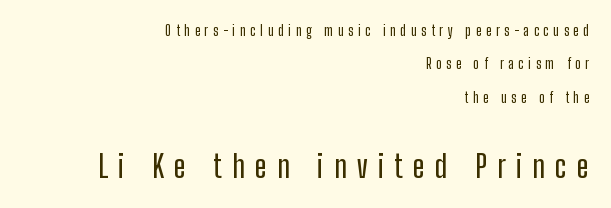
{"serif": "no", "italic": "no", "width": "condensed", "stroke_contrast": "low", "x_height": "medium", "monospaced": "no", "underline": "no", "align": "right", "line_spacing": "loose", "line_spacing_ratio": 2.39, "letter_spacing": "wide", "letter_spacing_em": 0.34, "larger_block": "second", "size_ratio": 2.21, "glyph_px": 31}
